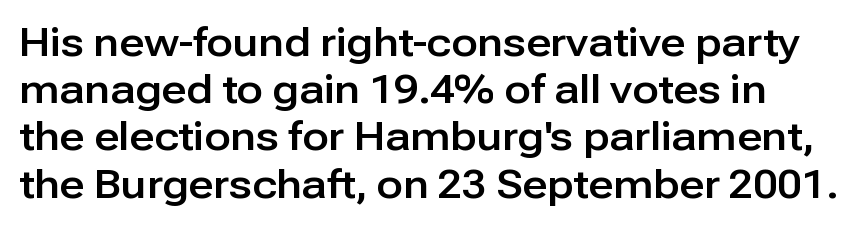
The image shows 39 px sans-serif type, upright; set line spacing 1.21x, normal letter spacing, not underlined; low stroke contrast and a medium x-height.
